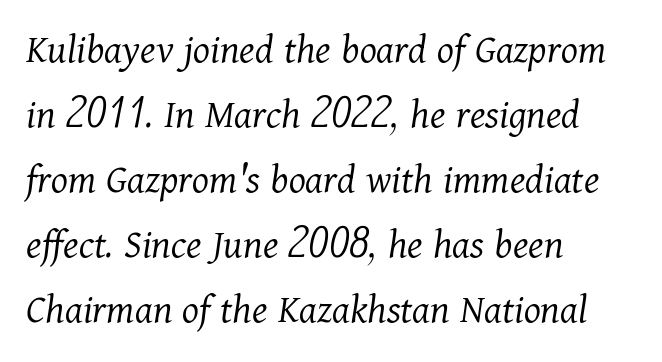
Q: Is the text bold? A: No.
Q: Is the text italic (slanted)? A: Yes, it leans right by about 11 degrees.
Q: Is the typeface a serif or a sans-serif typeface? A: Serif.
Q: Is the text underlined? A: No.
Q: How is the paragraph aligned? A: Left-aligned.
Q: Is the spacing between letters normal or unusually wide? A: Normal.
Q: Is the spacing between lines tight, normal or loose? A: Normal.
Q: Width (condensed, normal, or wide)? A: Normal.
Q: Stroke contrast? A: Medium.
Q: x-height? A: Medium.
Q: Monospaced? A: No.
